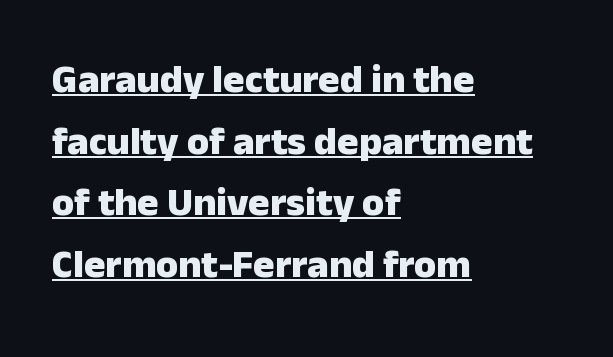
Q: Is the text bold? A: Yes.
Q: Is the text italic (slanted)? A: No, it is upright.
Q: Is the typeface a serif or a sans-serif typeface? A: Sans-serif.
Q: Is the text underlined? A: Yes.
Q: How is the paragraph aligned? A: Left-aligned.
Q: Is the spacing between letters normal or unusually wide? A: Normal.
Q: Is the spacing between lines tight, normal or loose? A: Normal.
Q: Width (condensed, normal, or wide)? A: Normal.
Q: Stroke contrast? A: Low.
Q: x-height? A: Medium.
Q: Monospaced? A: No.
